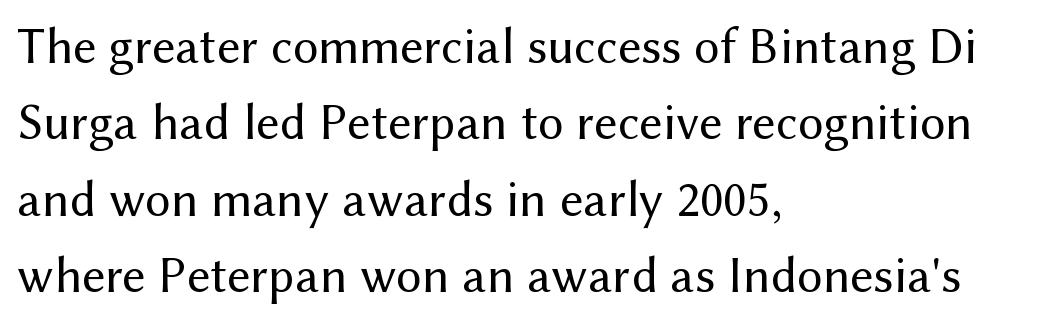
These lines are set flush left with a ragged right edge. This sample has the flowing, uneven cadence of proportional lettering. Designer's note — italics off, roman on. The typeface chosen for these lines omits serifs. Unmarked baselines from the first word to the last.
